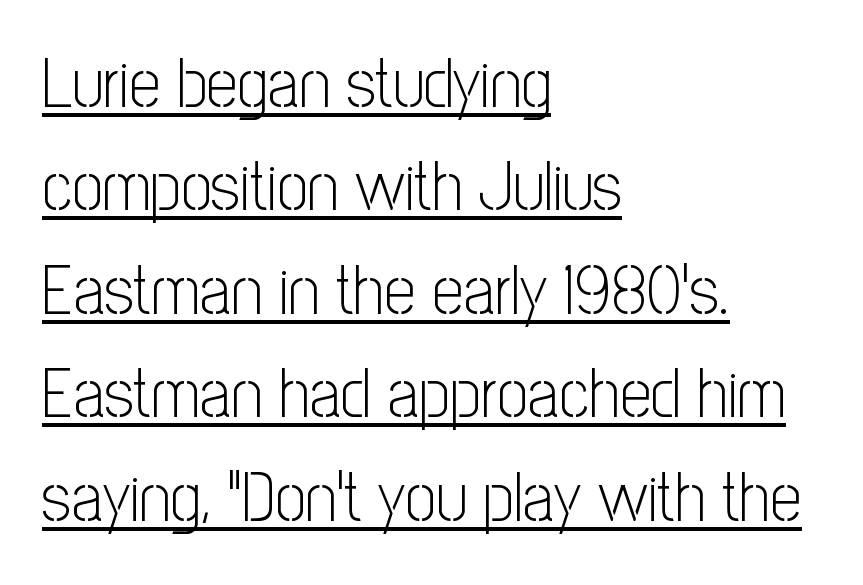
The image shows 69 px light, condensed sans-serif type, upright; set left-aligned, normal line spacing (1.5x), normal letter spacing, underlined; low stroke contrast and a medium x-height.
